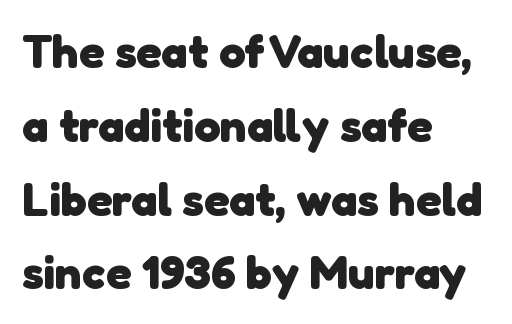
Q: Is the text bold? A: Yes.
Q: Is the typeface a serif or a sans-serif typeface? A: Sans-serif.
Q: Is the text underlined? A: No.
Q: How is the paragraph aligned? A: Left-aligned.
Q: Is the spacing between letters normal or unusually wide? A: Normal.
Q: Is the spacing between lines tight, normal or loose? A: Normal.
Q: Width (condensed, normal, or wide)? A: Normal.
Q: Stroke contrast? A: Low.
Q: x-height? A: Medium.
Q: Monospaced? A: No.
